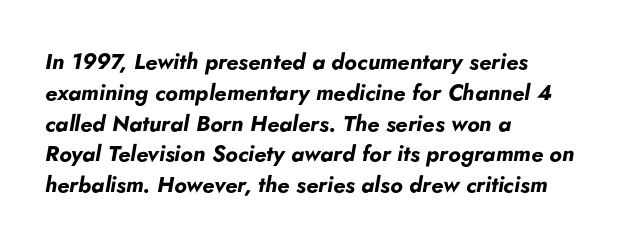
Q: Is the text bold? A: Yes.
Q: Is the text italic (slanted)? A: Yes, it leans right by about 5 degrees.
Q: Is the text underlined? A: No.
Q: How is the paragraph aligned? A: Left-aligned.
Q: Is the spacing between letters normal or unusually wide? A: Normal.
Q: Is the spacing between lines tight, normal or loose? A: Normal.
